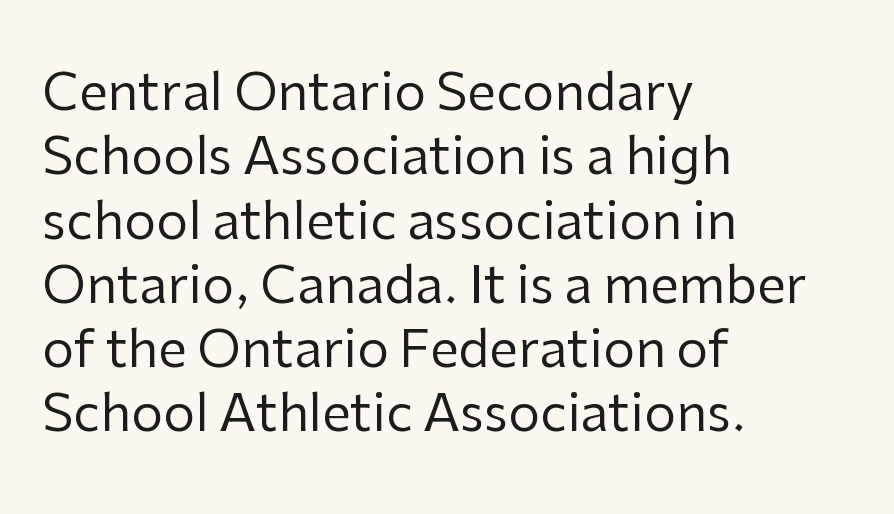
These lines are rendered in a variable-pitch font. Line spacing here is normal. Does the copy run flush right? No — it runs flush left. Anything drawn beneath the words? Only blank space.
